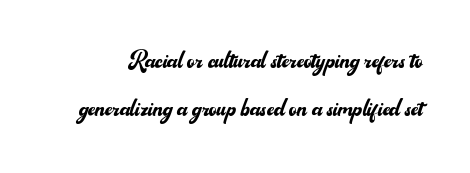
The image shows 30 px regular-weight sans-serif type; set normal line spacing (1.61x), normal letter spacing, not underlined; medium stroke contrast and a small x-height.
